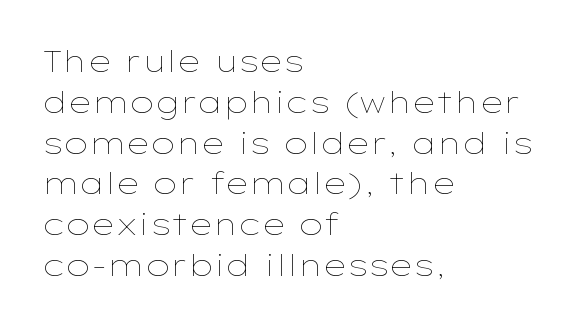
Normally led — the rows are evenly, conventionally spaced. A typesetter would call this proportional, since set widths differ per character. Stroke thickness stays within the range of a standard reading face or lighter. The lettering holds an erect, upright posture throughout. The letters sit at their default tracking, neither squeezed nor spread.
